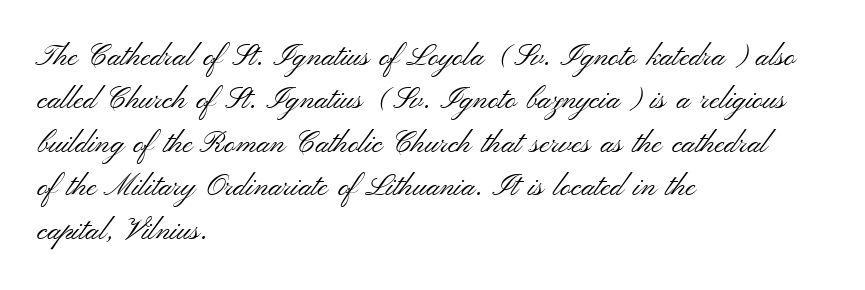
The image shows 30 px light, wide sans-serif type; set left-aligned, normal line spacing (1.45x), normal letter spacing, not underlined; medium stroke contrast and a small x-height.
